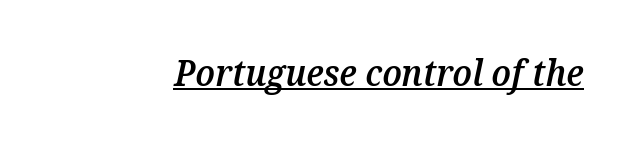
The image shows 36 px semibold type, italic (leaning right); set normal letter spacing, underlined; medium stroke contrast and a medium x-height.
